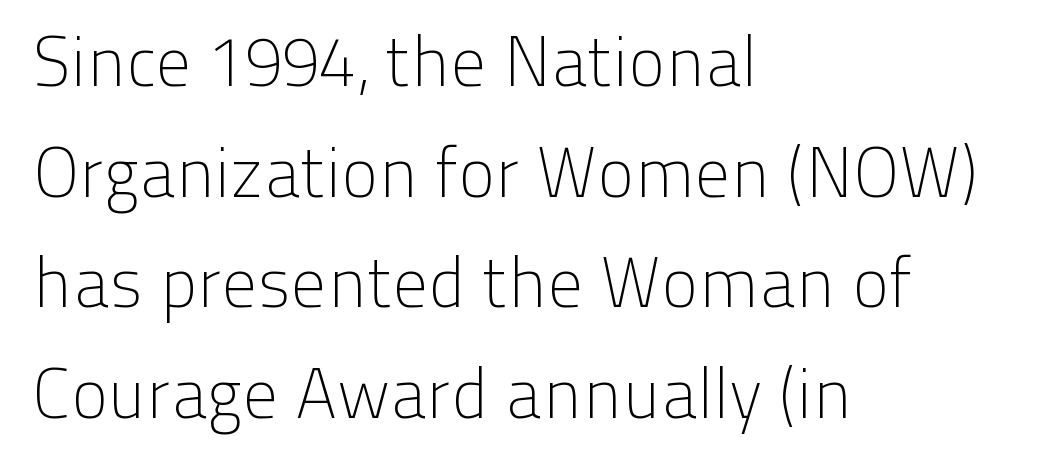
It's the straight-up-and-down kind of type. The space between consecutive lines is moderate. The passage is arranged the way most books set body copy — flush left. Looks like regular typesetting: each glyph gets only the width it needs. The passage shown is typeset with a sans-serif family.
